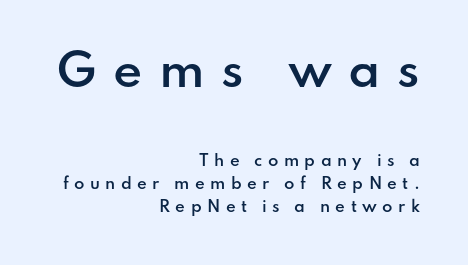
Underline: absent. Each line ends at the same right margin while the left side varies. Weight: semibold (demi). Observe the wide spacing: letters keep a clear distance from each other. I'd call this a sans setting — the letters go barefoot.
